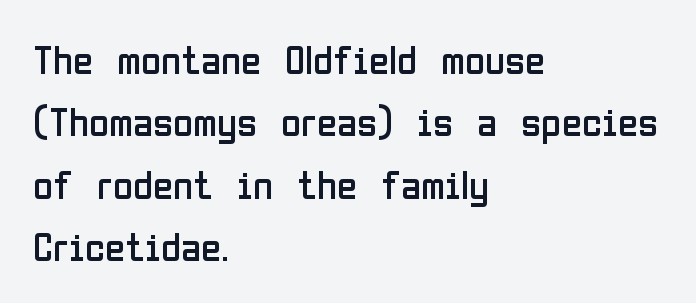
{"serif": "no", "italic": "no", "bold": "no", "weight": "regular", "width": "condensed", "stroke_contrast": "low", "x_height": "medium", "monospaced": "no", "underline": "no", "align": "left", "line_spacing": "normal", "line_spacing_ratio": 1.52, "letter_spacing": "normal", "letter_spacing_em": 0.0, "glyph_px": 41}
